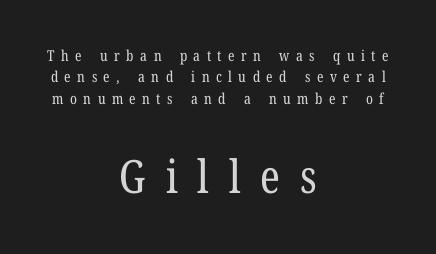
{"serif": "yes", "italic": "no", "bold": "no", "weight": "regular", "width": "condensed", "stroke_contrast": "low", "x_height": "medium", "monospaced": "no", "underline": "no", "align": "center", "line_spacing": "normal", "line_spacing_ratio": 1.42, "letter_spacing": "wide", "letter_spacing_em": 0.43, "larger_block": "second", "size_ratio": 3.07, "glyph_px": 46}
